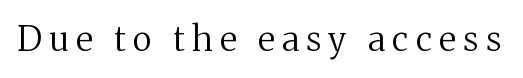
Letters rest on an invisible, unmarked baseline. Each word looks stretched out because of the extra space between its letters. Varying glyph widths throughout — classic text-font behaviour. The cut favours lightness, reaching ordinary text weight at its darkest.
